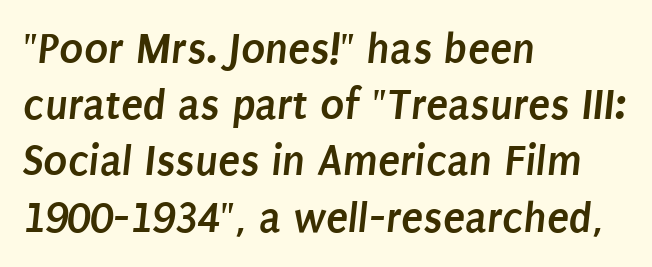
The image shows 45 px semibold, condensed sans-serif type; set left-aligned, normal line spacing (1.25x), normal letter spacing, not underlined; low stroke contrast and a large x-height.
